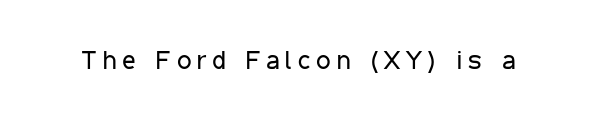
{"italic": "no", "bold": "no", "underline": "no", "letter_spacing": "wide", "letter_spacing_em": 0.22, "glyph_px": 26}
